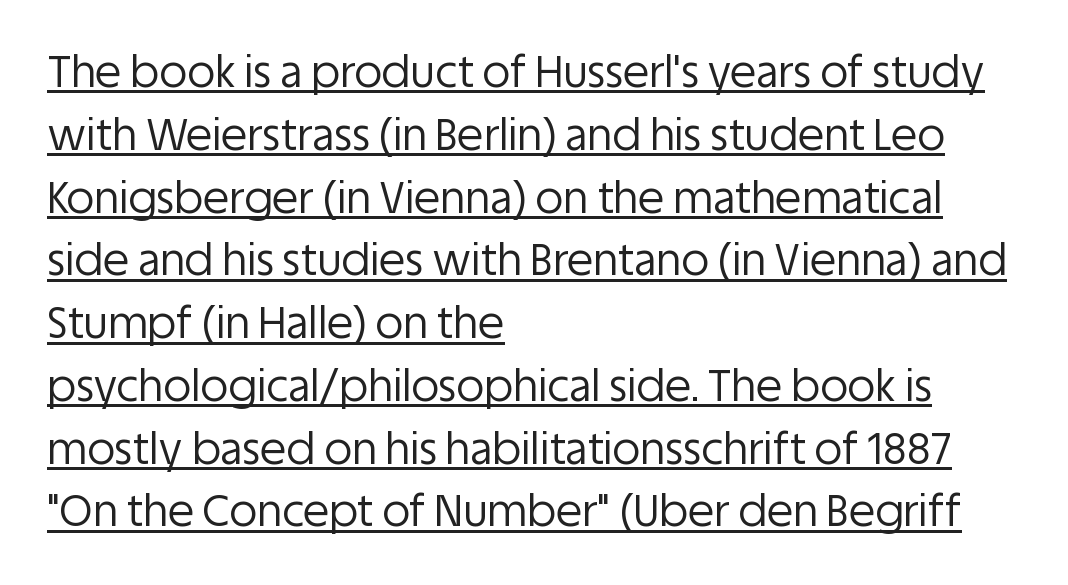
Vertical spacing — default. Does the copy run flush right? No — it runs flush left. The typography opts for an upright posture over an oblique one. Here the designer chose a conventional face with non-uniform glyph widths.
